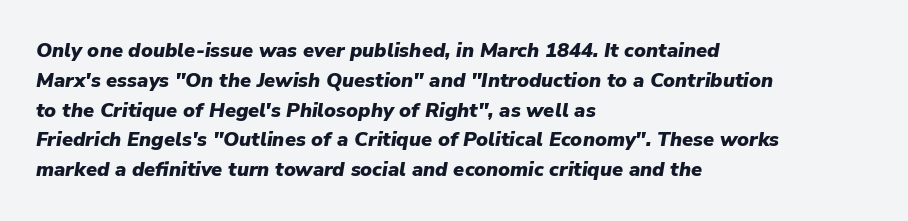
The image shows 20 px bold type, italic (leaning right); set left-aligned, normal line spacing (1.49x), normal letter spacing, not underlined.
